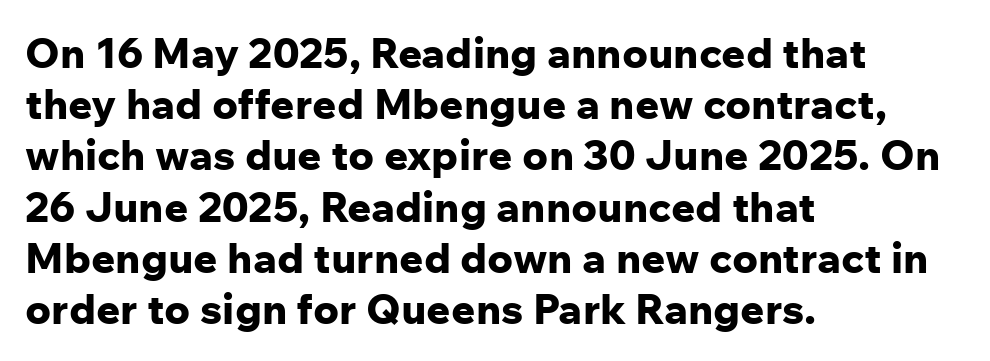
{"serif": "no", "italic": "no", "bold": "yes", "weight": "bold", "width": "normal", "stroke_contrast": "low", "x_height": "medium", "monospaced": "no", "underline": "no", "align": "left", "line_spacing_ratio": 1.22, "letter_spacing": "normal", "letter_spacing_em": 0.0, "glyph_px": 42}
